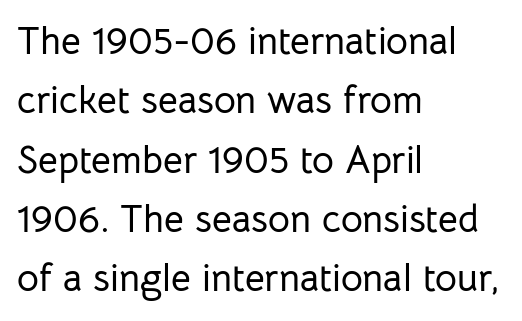
Unmarked baselines from the first word to the last. Serifs: no, the terminals of the letterforms are clean. Letter spacing: default. Left-aligned paragraph, ragged on the right. No italicization has been applied; the sample stays upright.
